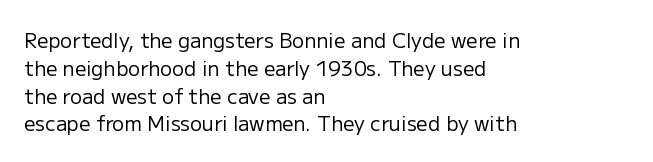
Nothing heavy about these letters — not bold at all. Compared with a centered layout, this one pins lines to the left instead. Spacing between characters is what you'd get straight out of the box. Posture: vertical. Anything drawn beneath the words? Only blank space.
